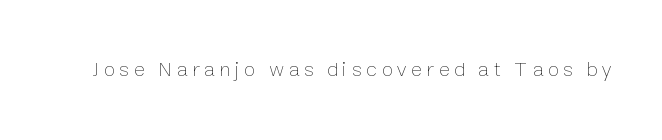
{"italic": "no", "bold": "no", "underline": "no", "letter_spacing": "wide", "letter_spacing_em": 0.22, "glyph_px": 21}
